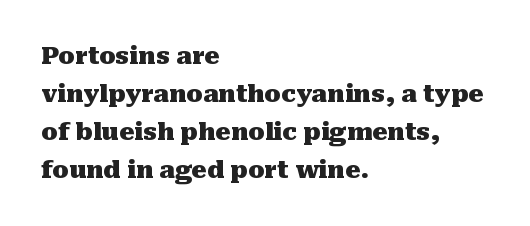
The image shows 24 px bold type, upright; set left-aligned, normal line spacing (1.59x), normal letter spacing, not underlined.
